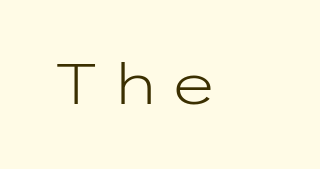
The axis of the letterforms is exactly vertical. Letterform terminals end flat and unadorned throughout the passage. Nothing heavy about these letters — not bold at all. The area under the type is left untouched.
